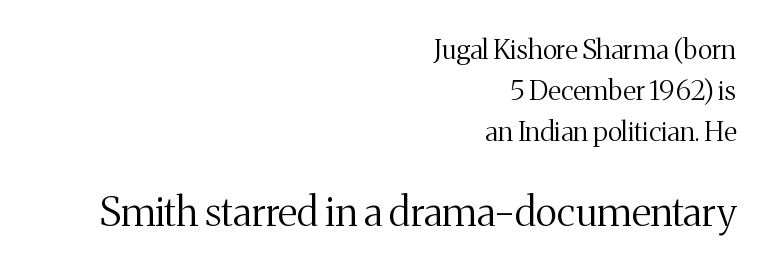
Q: Is the text bold? A: No.
Q: Is the text italic (slanted)? A: No, it is upright.
Q: Is the typeface a serif or a sans-serif typeface? A: Serif.
Q: Is the text underlined? A: No.
Q: How is the paragraph aligned? A: Right-aligned.
Q: Is the spacing between letters normal or unusually wide? A: Normal.
Q: Is the spacing between lines tight, normal or loose? A: Normal.
Q: Which block of text is set in a larger size, the first (top) or the second (bottom)? A: The second (bottom) one.
Q: Width (condensed, normal, or wide)? A: Normal.
Q: Stroke contrast? A: Medium.
Q: x-height? A: Medium.
Q: Monospaced? A: No.
